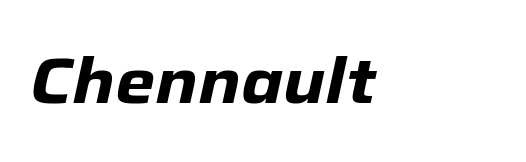
The image shows 64 px heavy type, italic (leaning right); set left-aligned, normal letter spacing, not underlined; low stroke contrast and a medium x-height.
